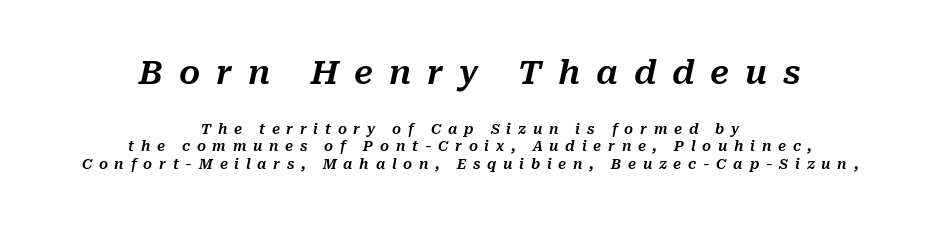
{"italic": "yes", "lean": "right", "slant_degrees": 10, "width": "normal", "stroke_contrast": "medium", "x_height": "medium", "monospaced": "no", "underline": "no", "align": "center", "line_spacing": "normal", "line_spacing_ratio": 1.25, "letter_spacing": "wide", "letter_spacing_em": 0.48, "larger_block": "first", "size_ratio": 2.36, "glyph_px": 33}
